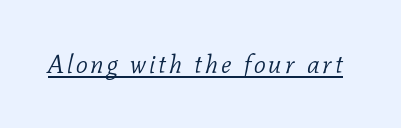
Q: Is the text bold? A: No.
Q: Is the text italic (slanted)? A: Yes, it leans right by about 11 degrees.
Q: Is the text underlined? A: Yes.
